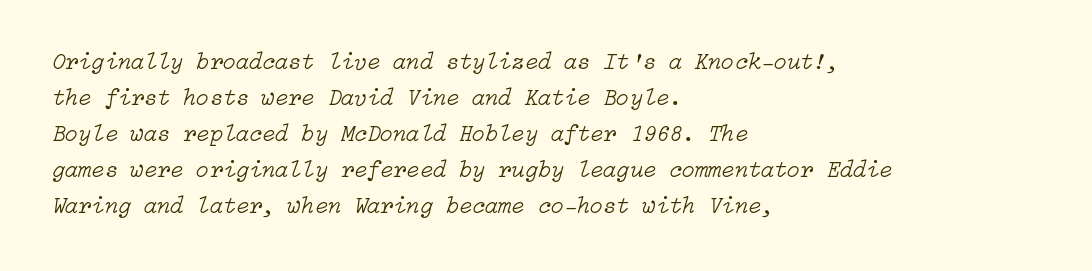
Q: Is the text bold? A: No.
Q: Is the text italic (slanted)? A: Yes, it leans right by about 15 degrees.
Q: Is the text underlined? A: No.
Q: How is the paragraph aligned? A: Left-aligned.
Q: Is the spacing between letters normal or unusually wide? A: Normal.
Q: Is the spacing between lines tight, normal or loose? A: Normal.
